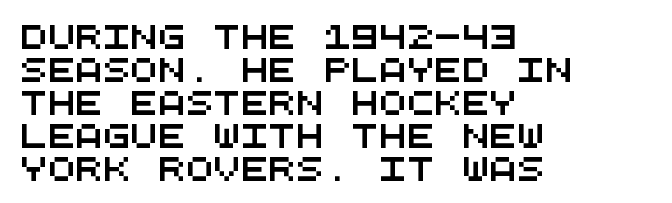
A clean baseline with only descenders dipping below it. This sample is left-justified, so line endings fall wherever the words run out. Leading matches the norm, producing a regular column. A typesetter would call this zero additional tracking.
